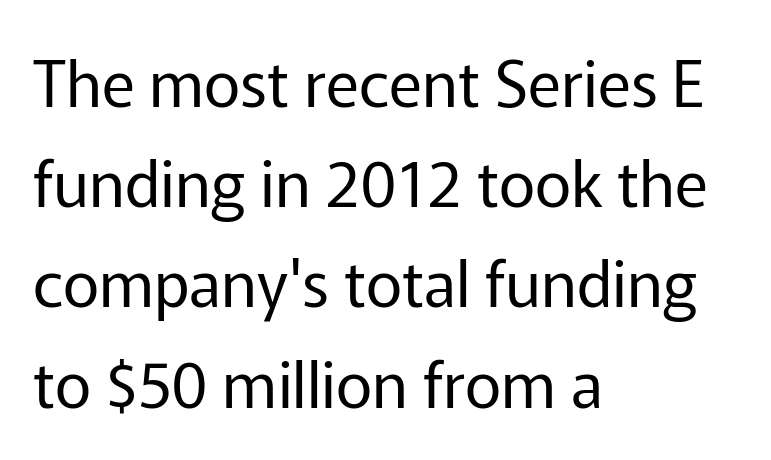
{"serif": "no", "italic": "no", "bold": "no", "weight": "regular", "width": "normal", "stroke_contrast": "low", "x_height": "medium", "monospaced": "no", "underline": "no", "align": "left", "line_spacing": "normal", "line_spacing_ratio": 1.59, "letter_spacing": "normal", "letter_spacing_em": 0.0, "glyph_px": 63}
